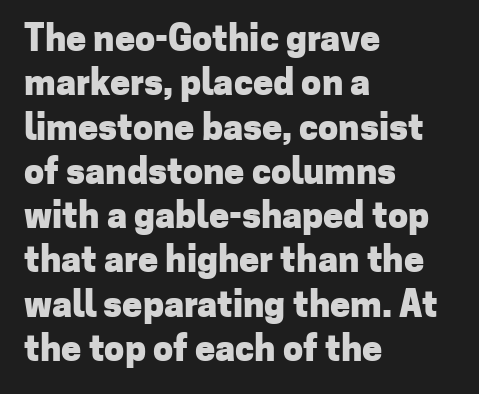
The image shows 36 px heavy sans-serif type, upright; set left-aligned, line spacing 1.23x, normal letter spacing, not underlined; low stroke contrast and a medium x-height.
